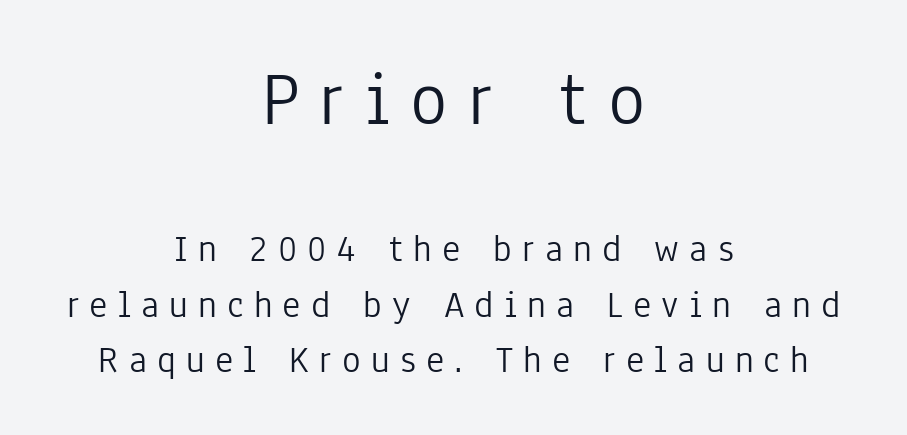
Q: Is the text bold? A: No.
Q: Is the text italic (slanted)? A: No, it is upright.
Q: Is the typeface a serif or a sans-serif typeface? A: Sans-serif.
Q: Is the text underlined? A: No.
Q: How is the paragraph aligned? A: Centered.
Q: Is the spacing between letters normal or unusually wide? A: Unusually wide.
Q: Is the spacing between lines tight, normal or loose? A: Normal.
Q: Which block of text is set in a larger size, the first (top) or the second (bottom)? A: The first (top) one.
Q: Width (condensed, normal, or wide)? A: Condensed.
Q: Stroke contrast? A: Low.
Q: x-height? A: Medium.
Q: Monospaced? A: No.
